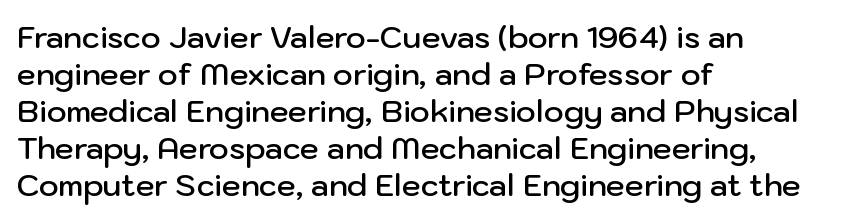
{"serif": "no", "italic": "no", "bold": "semi", "weight": "semibold", "width": "normal", "stroke_contrast": "low", "x_height": "medium", "monospaced": "no", "underline": "no", "align": "left", "line_spacing_ratio": 1.23, "letter_spacing": "normal", "letter_spacing_em": 0.0, "glyph_px": 30}
